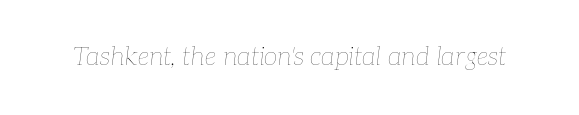
Spacing between characters is what you'd get straight out of the box. The weight would be labelled regular, book, light, or lighter still. The string is rendered with underlining switched off. Observe the lean: these are italic letterforms.
